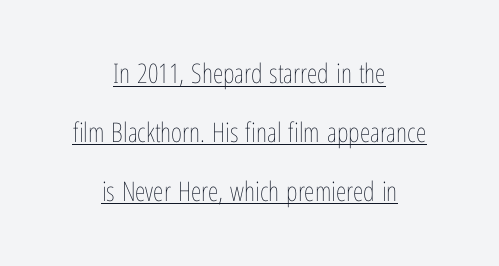
The rendered words wear a rule along their underside. Tall strokes in this sample are plumb rather than angled. In CSS terms this would be text-align: center. This is not heavy type; no bold has been used.
